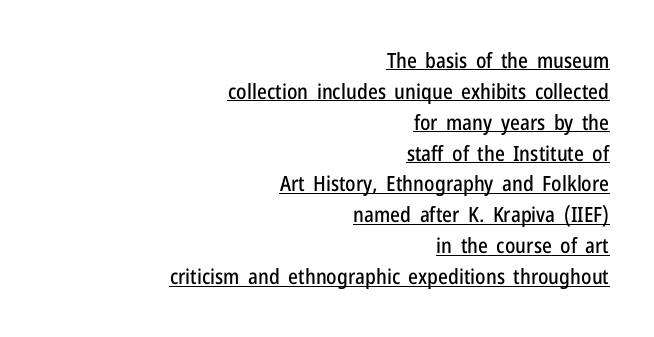
The image shows 21 px text type, upright; set right-aligned, normal line spacing (1.47x), normal letter spacing, underlined.
